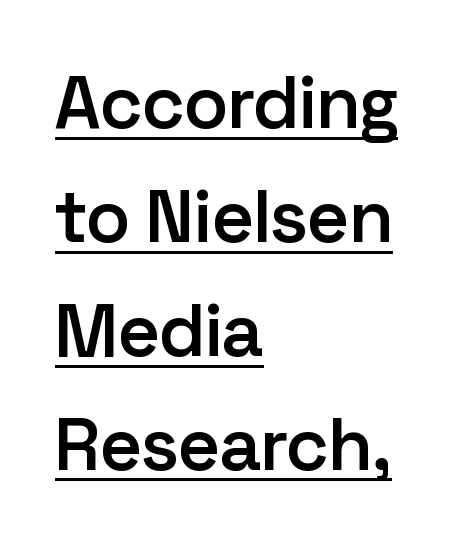
Ordinary non-slanted type is in use. Nope, no serifs anywhere on these letters. How are the letters spaced? Ordinarily, with no added tracking. Line beginnings align vertically; line endings do not. The lettering is marked with a stroke running underneath it.
